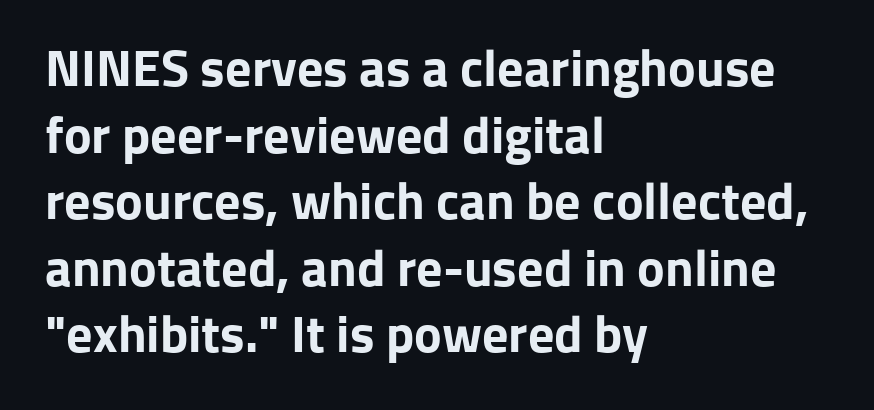
The image shows 52 px bold sans-serif type, upright; set left-aligned, normal line spacing (1.28x), normal letter spacing, not underlined; low stroke contrast and a medium x-height.
